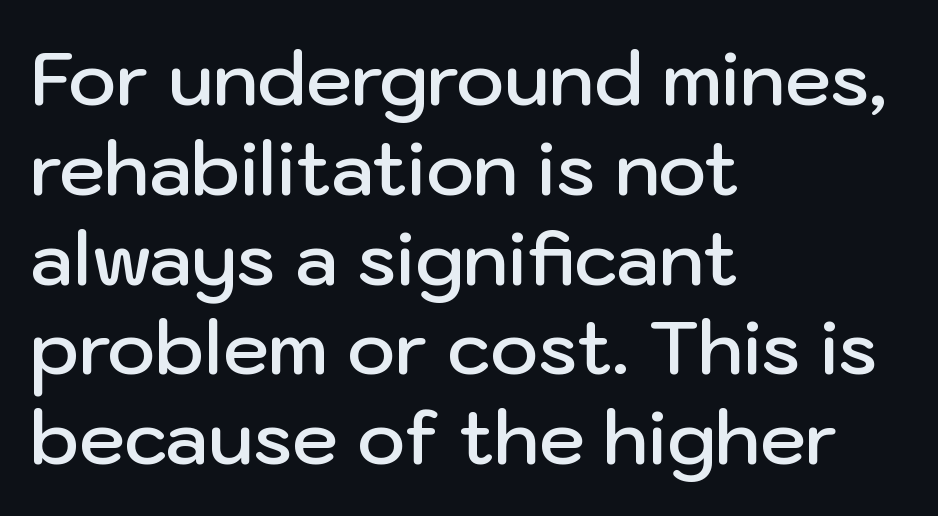
Q: Is the text bold? A: Semi-bold.
Q: Is the text italic (slanted)? A: No, it is upright.
Q: Is the typeface a serif or a sans-serif typeface? A: Sans-serif.
Q: Is the text underlined? A: No.
Q: How is the paragraph aligned? A: Left-aligned.
Q: Is the spacing between letters normal or unusually wide? A: Normal.
Q: Width (condensed, normal, or wide)? A: Normal.
Q: Stroke contrast? A: Low.
Q: x-height? A: Medium.
Q: Monospaced? A: No.
